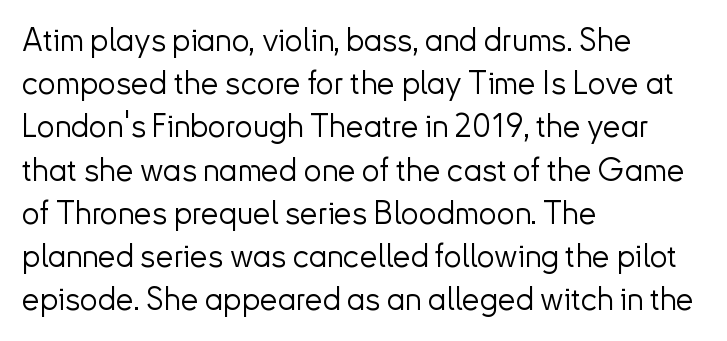
{"serif": "no", "italic": "no", "bold": "no", "weight": "light", "width": "normal", "stroke_contrast": "low", "x_height": "small", "monospaced": "no", "underline": "no", "align": "left", "line_spacing": "normal", "line_spacing_ratio": 1.35, "letter_spacing": "normal", "letter_spacing_em": 0.0, "glyph_px": 32}
